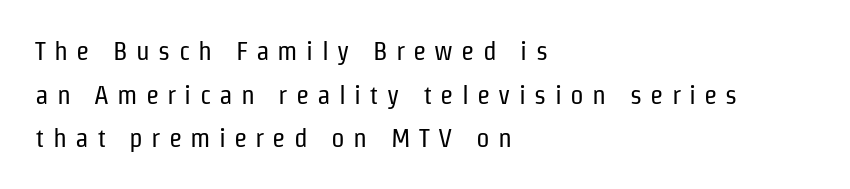
Q: Is the text bold? A: No.
Q: Is the text italic (slanted)? A: No, it is upright.
Q: Is the text underlined? A: No.
Q: How is the paragraph aligned? A: Left-aligned.
Q: Is the spacing between letters normal or unusually wide? A: Unusually wide.
Q: Is the spacing between lines tight, normal or loose? A: Normal.
